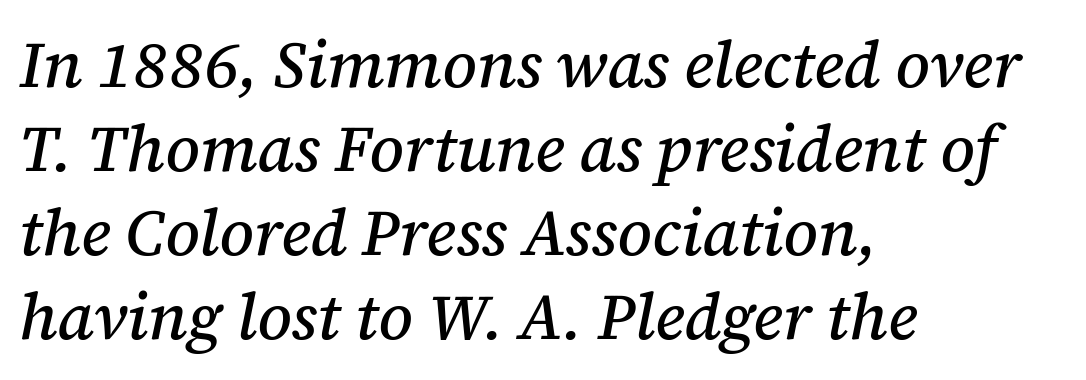
{"serif": "yes", "italic": "yes", "lean": "right", "slant_degrees": 12, "width": "normal", "stroke_contrast": "medium", "x_height": "medium", "monospaced": "no", "underline": "no", "align": "left", "line_spacing": "normal", "line_spacing_ratio": 1.29, "letter_spacing": "normal", "letter_spacing_em": 0.0, "glyph_px": 65}
